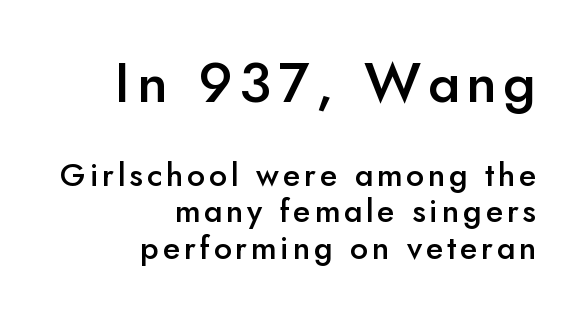
{"serif": "no", "italic": "no", "bold": "semi", "weight": "semibold", "width": "normal", "stroke_contrast": "low", "x_height": "small", "monospaced": "no", "underline": "no", "align": "right", "line_spacing": "tight", "line_spacing_ratio": 1.14, "larger_block": "first", "size_ratio": 1.75, "glyph_px": 56}
